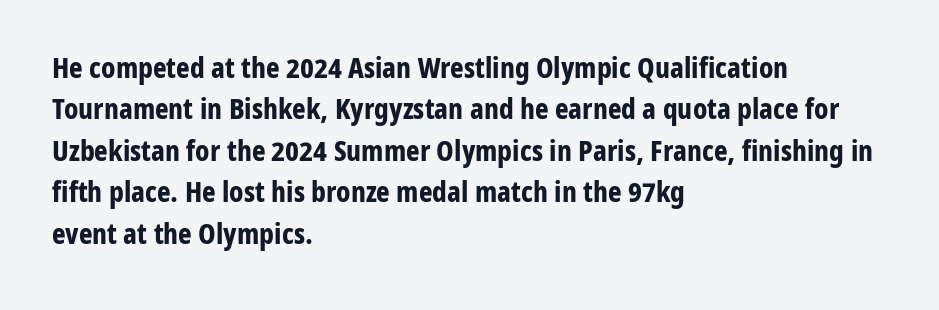
The rows are spaced the way most documents space them. Tracking value appears to be zero — textbook default spacing. No italicization has been applied; the sample stays upright. Each row of text sits above clean, open space.
